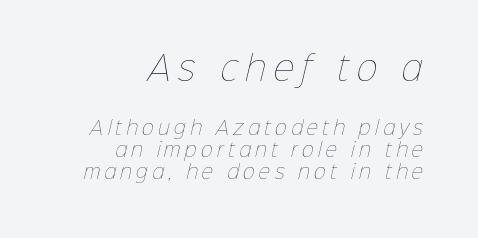
{"bold": "no", "weight": "thin", "width": "normal", "stroke_contrast": "low", "x_height": "medium", "monospaced": "no", "underline": "no", "align": "right", "line_spacing_ratio": 1.22, "letter_spacing": "wide", "letter_spacing_em": 0.24, "larger_block": "first", "size_ratio": 1.78, "glyph_px": 32}
